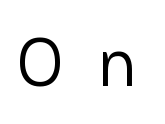
Q: Is the text bold? A: No.
Q: Is the text italic (slanted)? A: No, it is upright.
Q: Is the typeface a serif or a sans-serif typeface? A: Sans-serif.
Q: Is the text underlined? A: No.
Q: Is the spacing between letters normal or unusually wide? A: Unusually wide.
Q: Width (condensed, normal, or wide)? A: Normal.
Q: Stroke contrast? A: Low.
Q: x-height? A: Medium.
Q: Monospaced? A: No.
